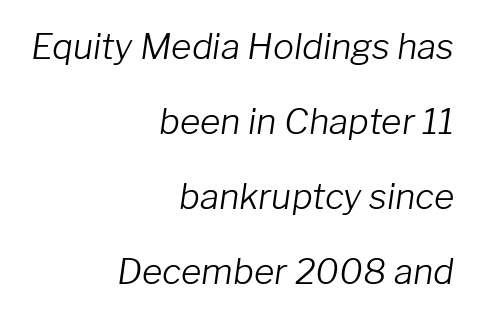
{"italic": "yes", "lean": "right", "slant_degrees": 8, "bold": "no", "weight": "light", "width": "normal", "stroke_contrast": "low", "x_height": "medium", "monospaced": "no", "underline": "no", "align": "right", "line_spacing": "loose", "line_spacing_ratio": 2.14, "letter_spacing": "normal", "letter_spacing_em": 0.0, "glyph_px": 35}
